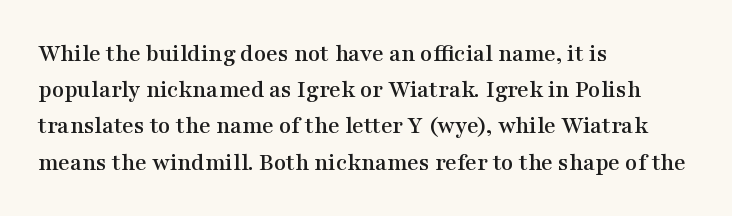
This sample keeps an unexceptional amount of space between lines. Characters follow at the spacing the type designer built in. Leftover space on each line is placed entirely after the last word. Nobody drew a line under any word here. The font's upright variant was chosen for this text.
